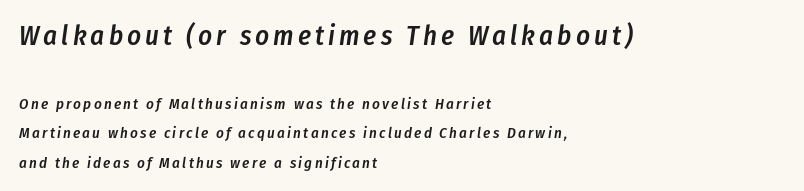
Q: Is the text bold? A: Semi-bold.
Q: Is the text italic (slanted)? A: Yes, it leans right by about 8 degrees.
Q: Is the text underlined? A: No.
Q: How is the paragraph aligned? A: Left-aligned.
Q: Is the spacing between lines tight, normal or loose? A: Loose.
Q: Which block of text is set in a larger size, the first (top) or the second (bottom)? A: The first (top) one.
